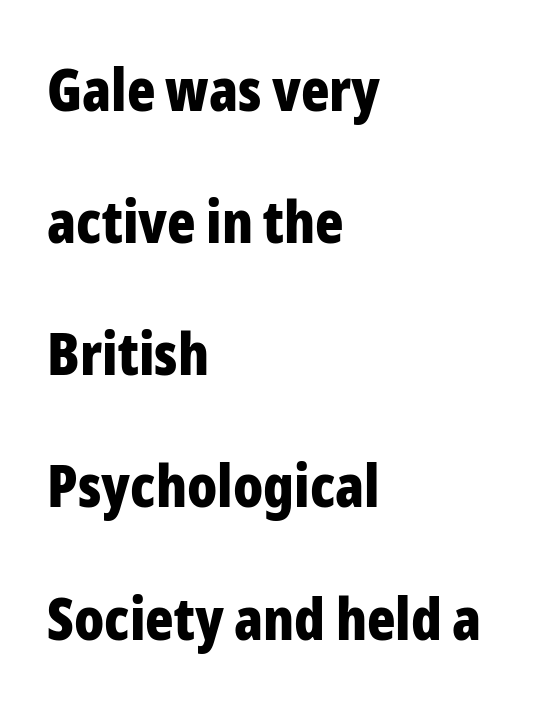
Q: Is the text bold? A: Yes.
Q: Is the text italic (slanted)? A: No, it is upright.
Q: Is the typeface a serif or a sans-serif typeface? A: Sans-serif.
Q: Is the text underlined? A: No.
Q: How is the paragraph aligned? A: Left-aligned.
Q: Is the spacing between letters normal or unusually wide? A: Normal.
Q: Is the spacing between lines tight, normal or loose? A: Loose.
Q: Width (condensed, normal, or wide)? A: Condensed.
Q: Stroke contrast? A: Low.
Q: x-height? A: Medium.
Q: Monospaced? A: No.
